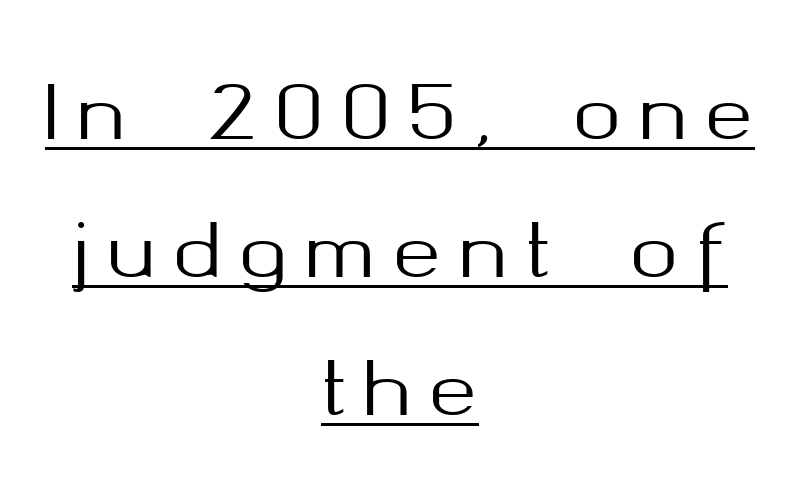
The image shows 73 px sans-serif type, upright; set centered, line spacing 1.89x, unusually wide letter spacing (+0.24 em), underlined; medium stroke contrast and a medium x-height.
